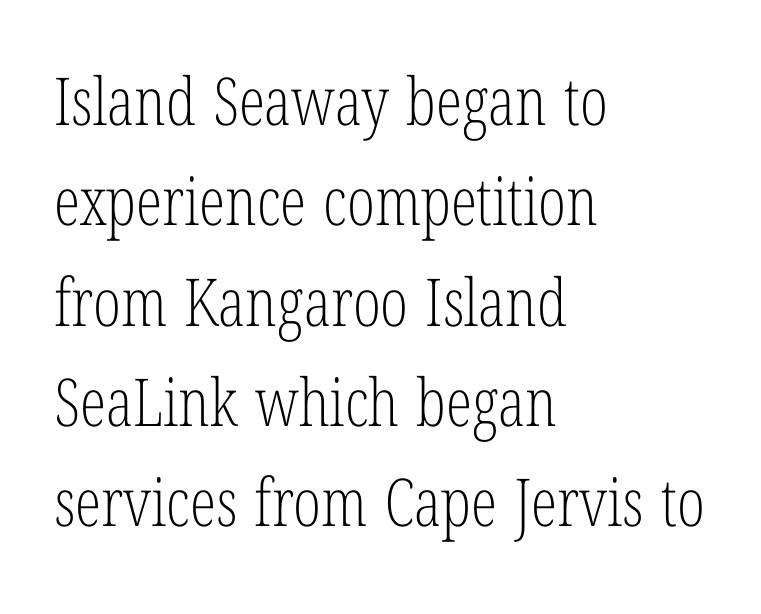
{"serif": "yes", "italic": "no", "bold": "no", "weight": "light", "width": "condensed", "stroke_contrast": "low", "x_height": "medium", "monospaced": "no", "underline": "no", "align": "left", "line_spacing": "normal", "line_spacing_ratio": 1.52, "letter_spacing": "normal", "letter_spacing_em": 0.0, "glyph_px": 66}
